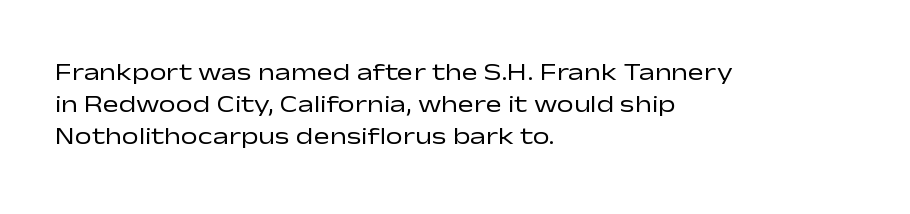
The image shows 24 px text type, upright; set left-aligned, normal line spacing (1.34x), normal letter spacing, not underlined.
